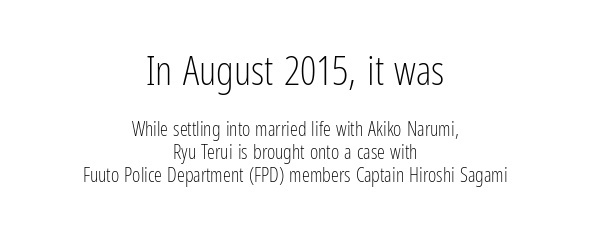
The image shows 41 px light, condensed sans-serif type, upright; set centered, tight line spacing (1.15x), normal letter spacing, not underlined; the first (top) block is 2.05x larger; low stroke contrast and a medium x-height.
